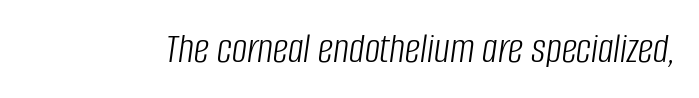
{"italic": "yes", "lean": "right", "slant_degrees": 8, "bold": "no", "weight": "light", "width": "condensed", "stroke_contrast": "low", "x_height": "large", "monospaced": "no", "underline": "no", "letter_spacing": "normal", "letter_spacing_em": 0.0, "glyph_px": 43}
